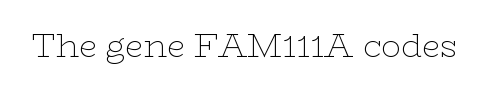
The image shows 33 px thin, wide serif type, upright; set normal letter spacing, not underlined; low stroke contrast and a medium x-height.
